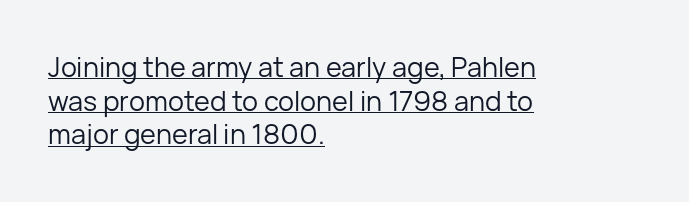
Short and long lines alike share a common starting point at left. The vertical gap from one line to the next is medium. The letters sit at their default tracking, neither squeezed nor spread. Is there any slant? The stems are plumb. Compared with undecorated copy, this sample adds a rule below the words.
